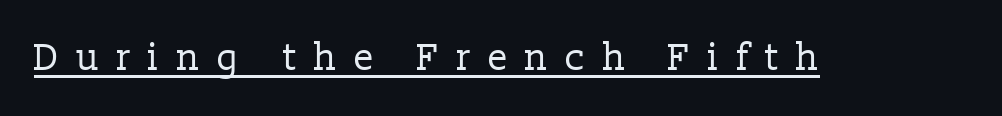
The image shows 38 px regular-weight serif type, upright; set unusually wide letter spacing (+0.44 em), underlined; low stroke contrast and a medium x-height.
